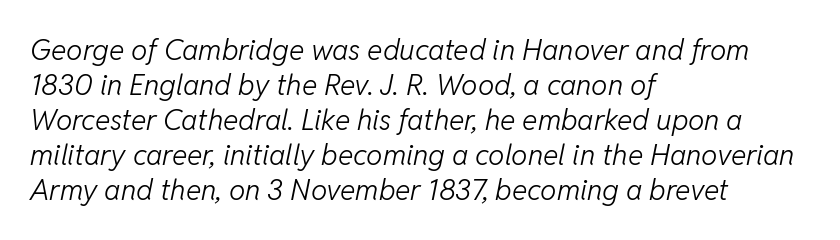
{"italic": "yes", "lean": "right", "slant_degrees": 11, "bold": "no", "weight": "light", "width": "normal", "stroke_contrast": "low", "x_height": "medium", "monospaced": "no", "underline": "no", "align": "left", "line_spacing_ratio": 1.21, "letter_spacing": "normal", "letter_spacing_em": 0.0, "glyph_px": 29}
